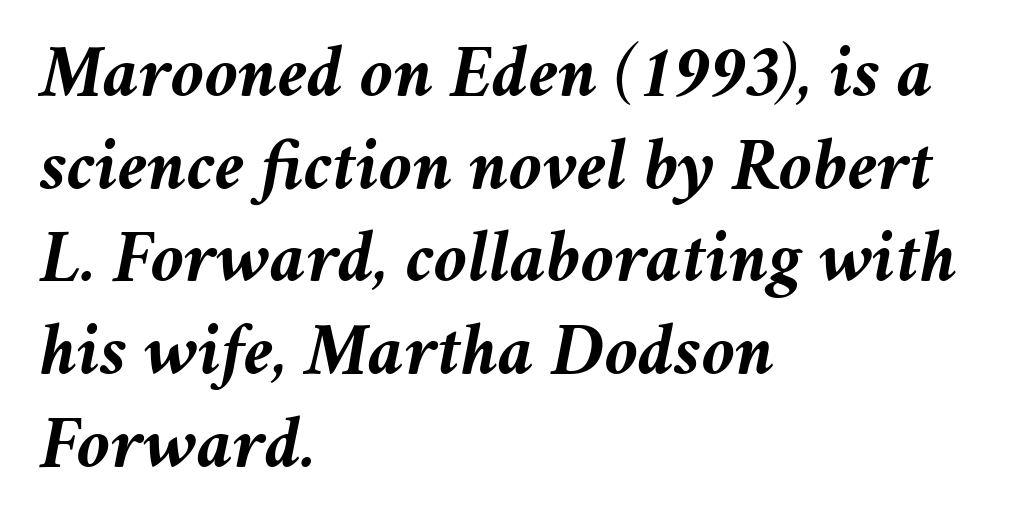
The area under the type is left untouched. Letter spacing: default. Typeset ragged right — the left edge is the straight one. A typesetter would mark this as italic. These words are printed bold, with thick strokes throughout.
